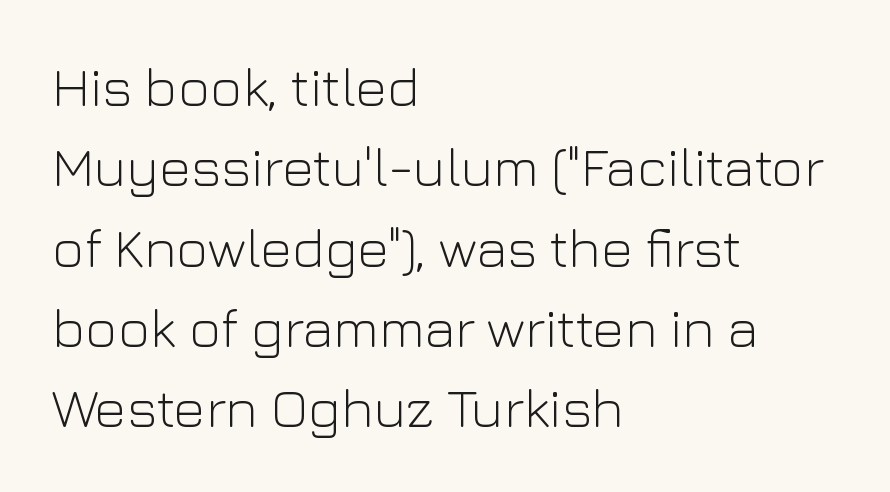
Q: Is the text bold? A: No.
Q: Is the text italic (slanted)? A: No, it is upright.
Q: Is the typeface a serif or a sans-serif typeface? A: Sans-serif.
Q: Is the text underlined? A: No.
Q: How is the paragraph aligned? A: Left-aligned.
Q: Is the spacing between letters normal or unusually wide? A: Normal.
Q: Is the spacing between lines tight, normal or loose? A: Normal.
Q: Width (condensed, normal, or wide)? A: Normal.
Q: Stroke contrast? A: Low.
Q: x-height? A: Medium.
Q: Monospaced? A: No.
